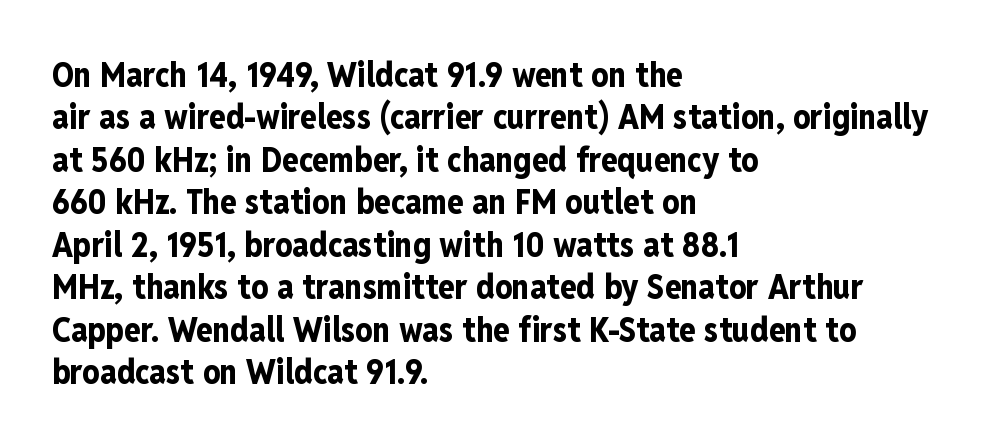
The image shows 34 px bold, condensed sans-serif type, upright; set left-aligned, normal line spacing (1.25x), normal letter spacing, not underlined; low stroke contrast and a medium x-height.
